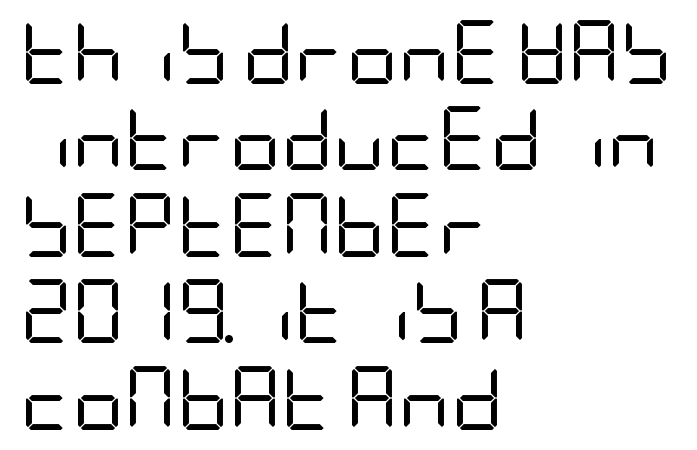
Q: Is the text bold? A: No.
Q: Is the text italic (slanted)? A: No, it is upright.
Q: Is the typeface a serif or a sans-serif typeface? A: Sans-serif.
Q: Is the text underlined? A: No.
Q: How is the paragraph aligned? A: Left-aligned.
Q: Is the spacing between letters normal or unusually wide? A: Normal.
Q: Is the spacing between lines tight, normal or loose? A: Normal.
Q: Width (condensed, normal, or wide)? A: Condensed.
Q: Stroke contrast? A: Low.
Q: x-height? A: Large.
